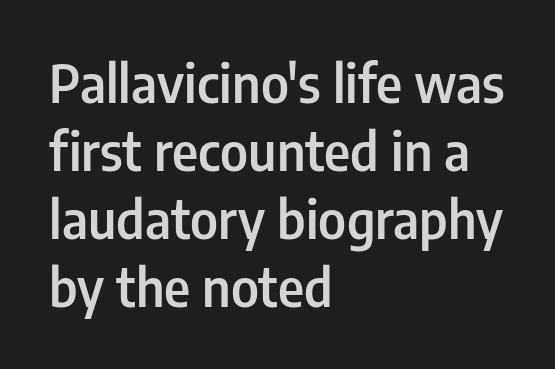
The image shows 52 px semibold, condensed sans-serif type, upright; set left-aligned, normal line spacing (1.31x), normal letter spacing, not underlined; low stroke contrast and a medium x-height.
